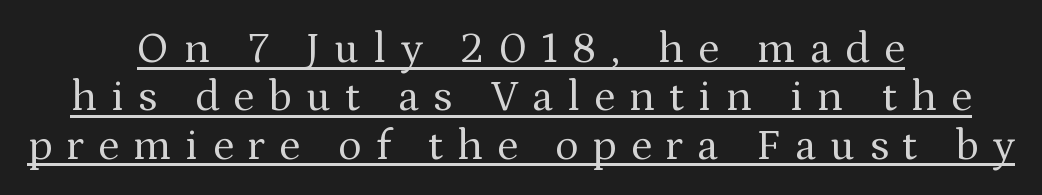
{"serif": "yes", "italic": "no", "bold": "no", "weight": "regular", "width": "normal", "stroke_contrast": "medium", "x_height": "medium", "monospaced": "no", "underline": "yes", "align": "center", "line_spacing": "tight", "line_spacing_ratio": 1.1, "letter_spacing": "wide", "letter_spacing_em": 0.32, "glyph_px": 44}
